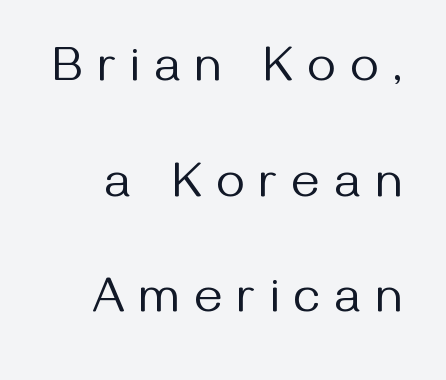
{"serif": "no", "italic": "no", "bold": "no", "weight": "regular", "width": "normal", "stroke_contrast": "medium", "x_height": "medium", "monospaced": "no", "underline": "no", "line_spacing": "loose", "line_spacing_ratio": 2.41, "letter_spacing": "wide", "letter_spacing_em": 0.32, "glyph_px": 48}
